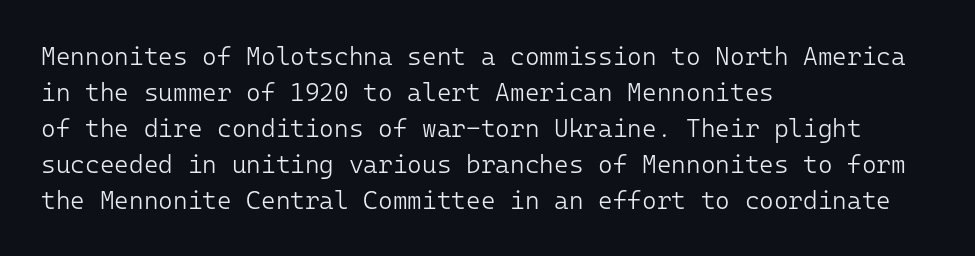
{"italic": "no", "bold": "no", "underline": "no", "align": "left", "line_spacing": "normal", "line_spacing_ratio": 1.44, "letter_spacing": "normal", "letter_spacing_em": 0.0, "glyph_px": 25}
